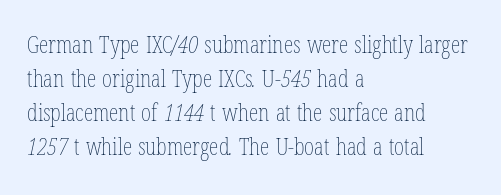
{"bold": "no", "underline": "no", "align": "left", "line_spacing": "normal", "line_spacing_ratio": 1.42, "letter_spacing": "normal", "letter_spacing_em": 0.0, "glyph_px": 24}
